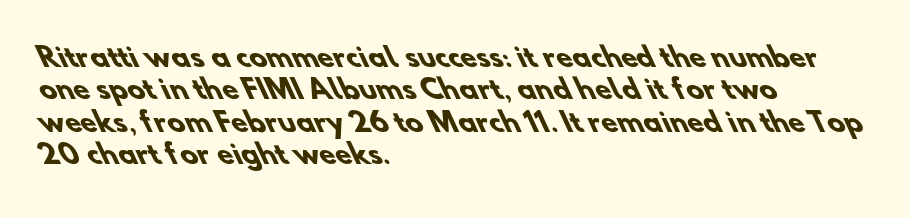
This sample keeps an unexceptional amount of space between lines. How heavy is the stroke? Heavy — this is a bold. Caption: multi-line text, flush left, ragged right. Observe the ordinary spacing: letters are neighbours, not strangers. Descender tails drop into unmarked territory.
